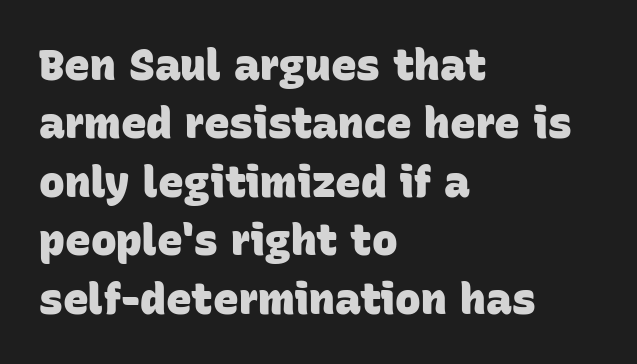
{"serif": "no", "bold": "yes", "weight": "heavy", "width": "normal", "stroke_contrast": "low", "x_height": "large", "monospaced": "no", "underline": "no", "align": "left", "line_spacing": "normal", "line_spacing_ratio": 1.36, "letter_spacing": "normal", "letter_spacing_em": 0.0, "glyph_px": 43}
